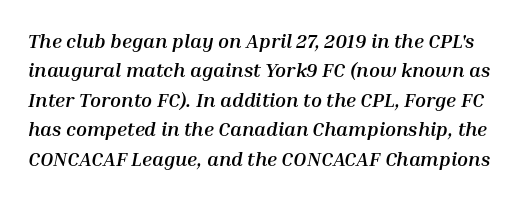
Q: Is the text bold? A: Yes.
Q: Is the text italic (slanted)? A: Yes, it leans right by about 10 degrees.
Q: Is the text underlined? A: No.
Q: Is the spacing between letters normal or unusually wide? A: Normal.
Q: Is the spacing between lines tight, normal or loose? A: Normal.
